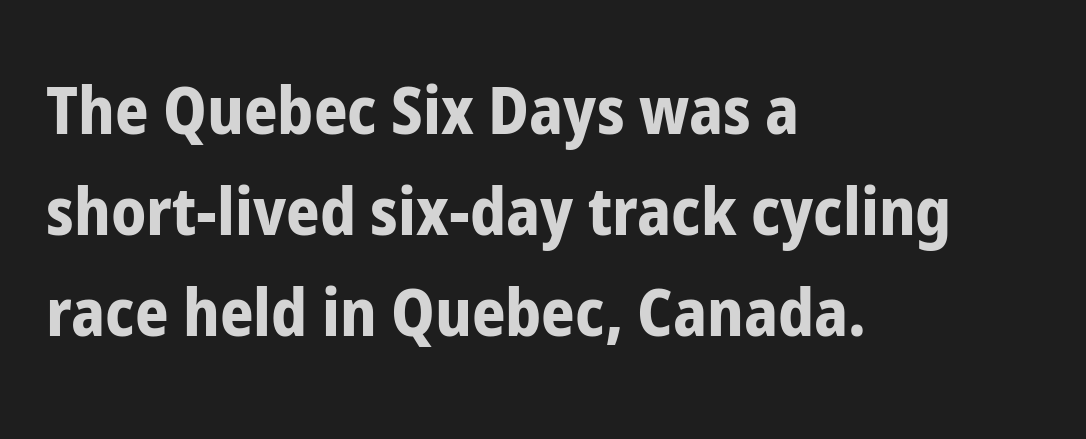
The image shows 66 px bold, condensed sans-serif type, upright; set left-aligned, normal line spacing (1.53x), normal letter spacing, not underlined; low stroke contrast and a medium x-height.
